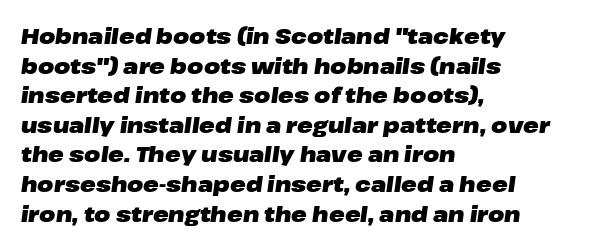
Q: Is the text bold? A: Yes.
Q: Is the text italic (slanted)? A: Yes, it leans right by about 8 degrees.
Q: Is the text underlined? A: No.
Q: How is the paragraph aligned? A: Left-aligned.
Q: Is the spacing between letters normal or unusually wide? A: Normal.
Q: Is the spacing between lines tight, normal or loose? A: Normal.
